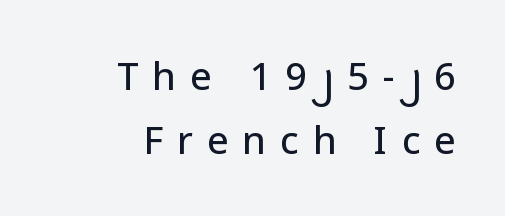
The image shows 38 px sans-serif type, upright; set right-aligned, normal line spacing (1.69x), unusually wide letter spacing (+0.37 em), not underlined; low stroke contrast and a medium x-height.
